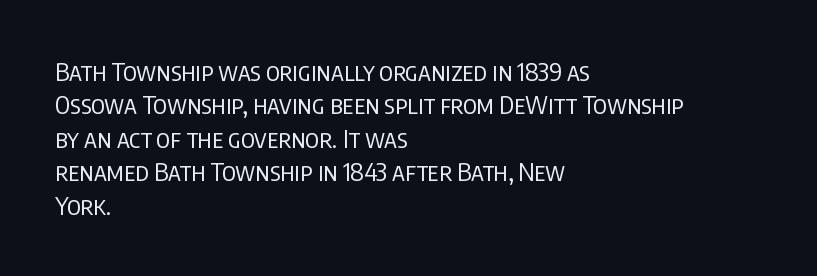
The image shows 25 px text type, upright; set left-aligned, normal line spacing (1.34x), normal letter spacing, not underlined.
